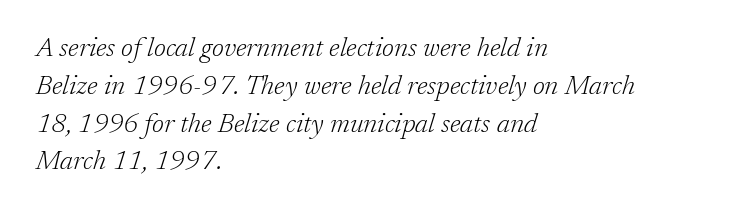
Q: Is the text bold? A: No.
Q: Is the text italic (slanted)? A: Yes, it leans right by about 17 degrees.
Q: Is the text underlined? A: No.
Q: How is the paragraph aligned? A: Left-aligned.
Q: Is the spacing between letters normal or unusually wide? A: Normal.
Q: Is the spacing between lines tight, normal or loose? A: Normal.
